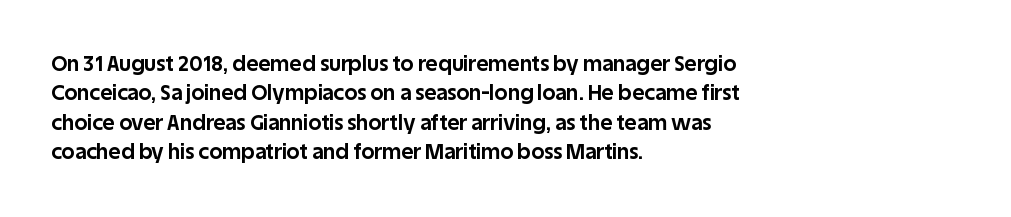
Q: Is the text bold? A: Yes.
Q: Is the text italic (slanted)? A: No, it is upright.
Q: Is the text underlined? A: No.
Q: How is the paragraph aligned? A: Left-aligned.
Q: Is the spacing between letters normal or unusually wide? A: Normal.
Q: Is the spacing between lines tight, normal or loose? A: Normal.
